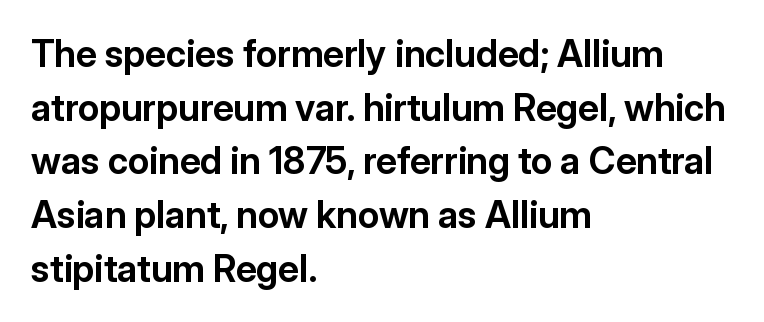
Q: Is the text bold? A: Yes.
Q: Is the text italic (slanted)? A: No, it is upright.
Q: Is the typeface a serif or a sans-serif typeface? A: Sans-serif.
Q: Is the text underlined? A: No.
Q: How is the paragraph aligned? A: Left-aligned.
Q: Is the spacing between letters normal or unusually wide? A: Normal.
Q: Is the spacing between lines tight, normal or loose? A: Normal.
Q: Width (condensed, normal, or wide)? A: Normal.
Q: Stroke contrast? A: Low.
Q: x-height? A: Medium.
Q: Monospaced? A: No.
